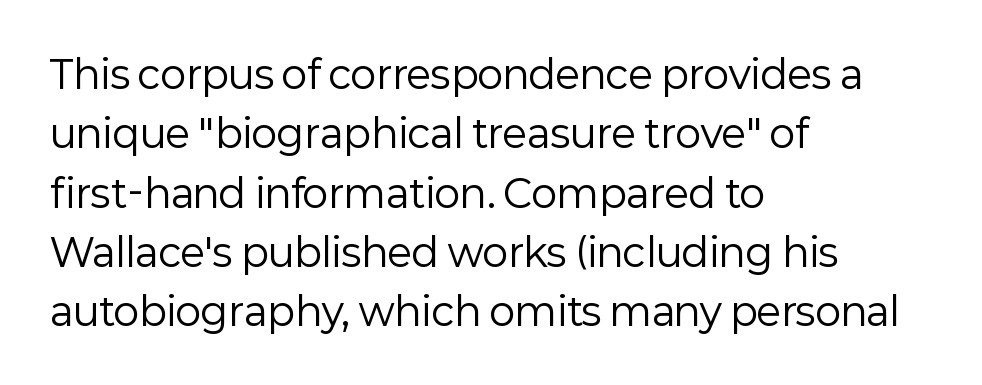
Letters have the restrained weight of plain body copy at most. Grotesque or geometric, the face here clearly has no serifs. Think of a printed novel: that variable character pitch is what you see here. This is roman type, the default non-slanted kind.
